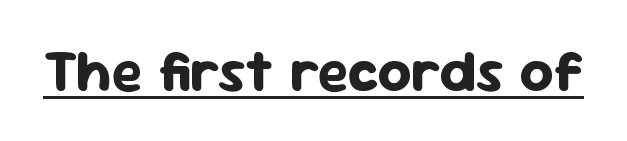
Q: Is the text bold? A: Yes.
Q: Is the text italic (slanted)? A: No, it is upright.
Q: Is the typeface a serif or a sans-serif typeface? A: Sans-serif.
Q: Is the text underlined? A: Yes.
Q: Is the spacing between letters normal or unusually wide? A: Normal.
Q: Width (condensed, normal, or wide)? A: Normal.
Q: Stroke contrast? A: Low.
Q: x-height? A: Medium.
Q: Monospaced? A: No.
